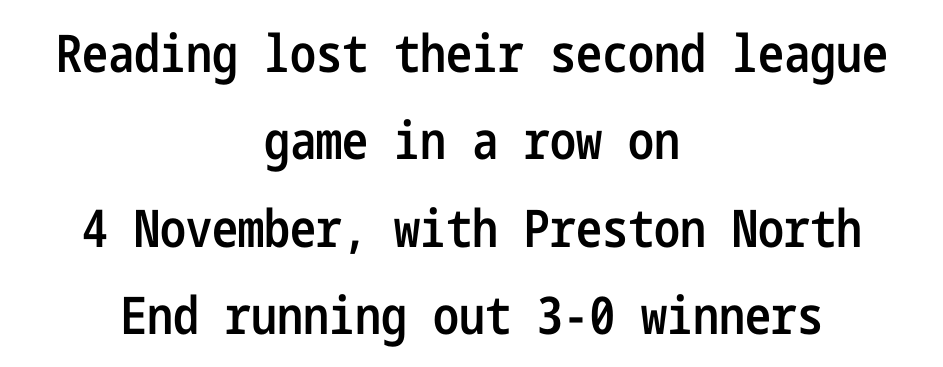
The image shows 52 px semibold, condensed sans-serif type, upright; set centered, normal line spacing (1.68x), normal letter spacing, not underlined; low stroke contrast and a medium x-height.
